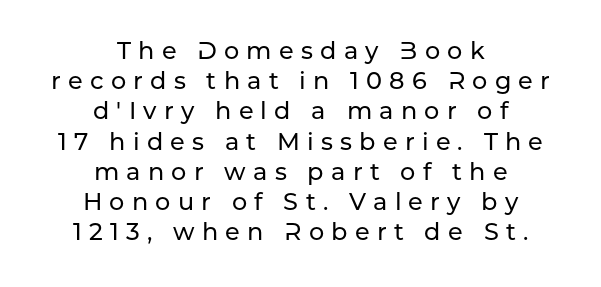
{"italic": "no", "underline": "no", "align": "center", "line_spacing": "normal", "line_spacing_ratio": 1.26, "letter_spacing": "wide", "letter_spacing_em": 0.3, "glyph_px": 24}
